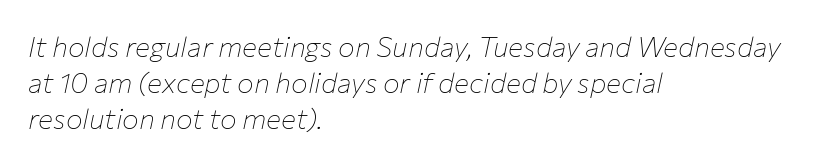
Summary of vertical rhythm: regular, with standard interline spacing. There's an unmistakable incline to the writing here. Does the copy run flush right? No — it runs flush left. The letters advance in unequal steps, a hallmark of proportional type. Summary of weight: not heavy and not bold.
